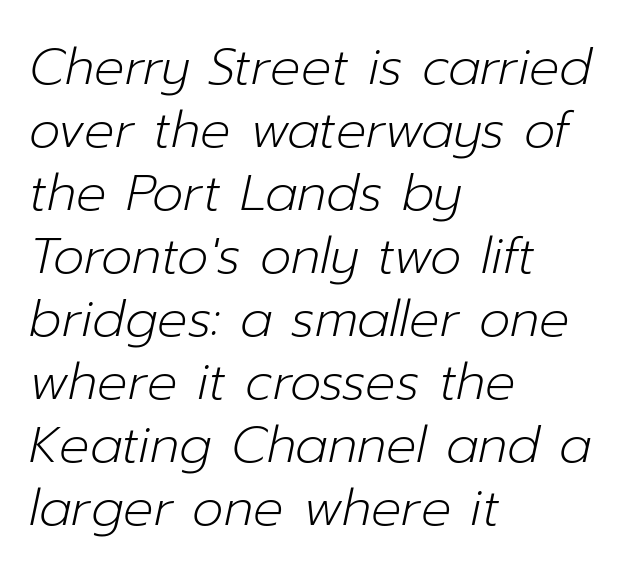
Q: Is the text bold? A: No.
Q: Is the text italic (slanted)? A: Yes, it leans right by about 12 degrees.
Q: Is the text underlined? A: No.
Q: How is the paragraph aligned? A: Left-aligned.
Q: Is the spacing between letters normal or unusually wide? A: Normal.
Q: Is the spacing between lines tight, normal or loose? A: Normal.
Q: Width (condensed, normal, or wide)? A: Normal.
Q: Stroke contrast? A: Low.
Q: x-height? A: Medium.
Q: Monospaced? A: No.
